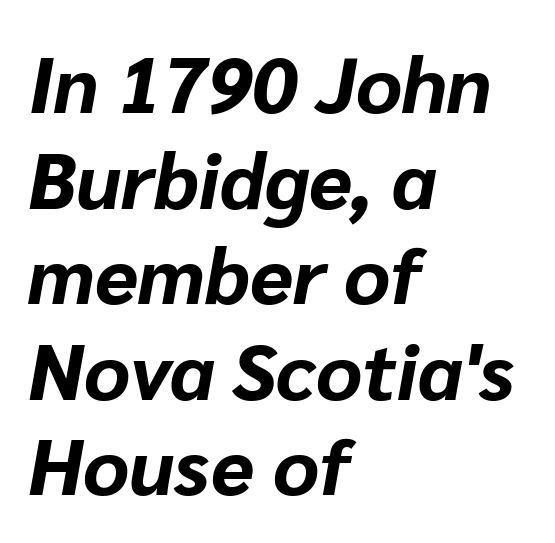
The image shows 79 px bold type, italic (leaning right); set left-aligned, line spacing 1.21x, normal letter spacing, not underlined; low stroke contrast and a medium x-height.
